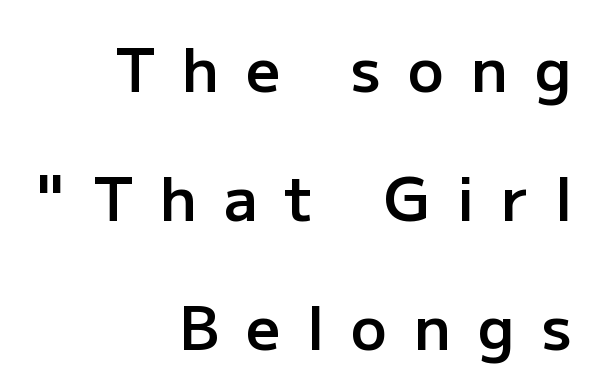
The image shows 60 px semibold sans-serif type, upright; set right-aligned, loose line spacing (2.15x), unusually wide letter spacing (+0.45 em), not underlined; low stroke contrast and a medium x-height.
